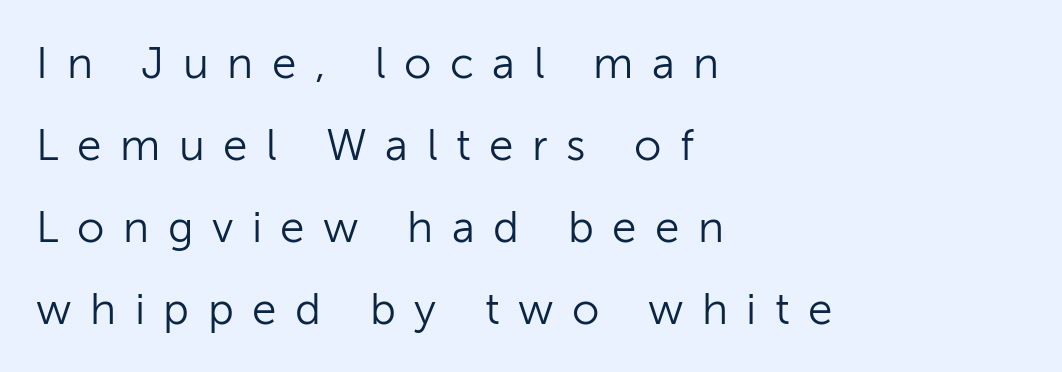
No chunkiness to these letters — they're not bold. In CSS terms this would be text-align: left. Note the varied advance widths — an 'i' is clearly narrower than an 'm'. The glyphs in this specimen are sans serif.
